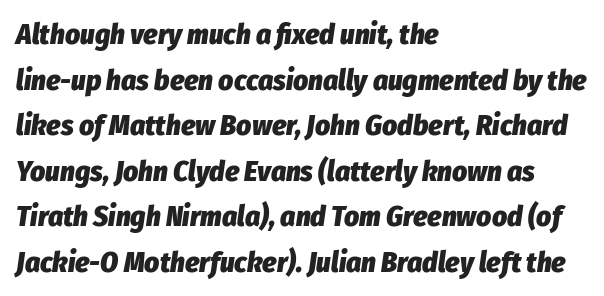
Q: Is the text bold? A: Yes.
Q: Is the text italic (slanted)? A: Yes, it leans right by about 8 degrees.
Q: Is the text underlined? A: No.
Q: How is the paragraph aligned? A: Left-aligned.
Q: Is the spacing between letters normal or unusually wide? A: Normal.
Q: Is the spacing between lines tight, normal or loose? A: Normal.
Q: Width (condensed, normal, or wide)? A: Condensed.
Q: Stroke contrast? A: Low.
Q: x-height? A: Medium.
Q: Monospaced? A: No.
